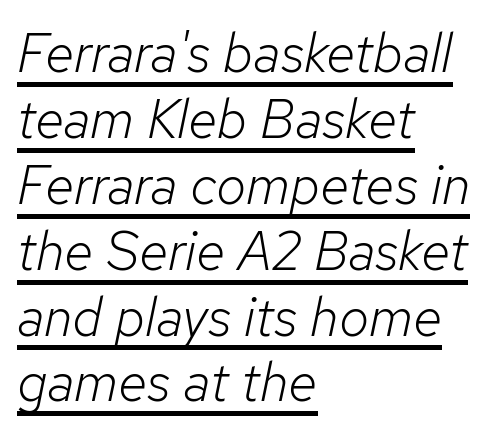
Q: Is the text bold? A: No.
Q: Is the text italic (slanted)? A: Yes, it leans right by about 12 degrees.
Q: Is the text underlined? A: Yes.
Q: How is the paragraph aligned? A: Left-aligned.
Q: Is the spacing between letters normal or unusually wide? A: Normal.
Q: Width (condensed, normal, or wide)? A: Normal.
Q: Stroke contrast? A: Low.
Q: x-height? A: Medium.
Q: Monospaced? A: No.
